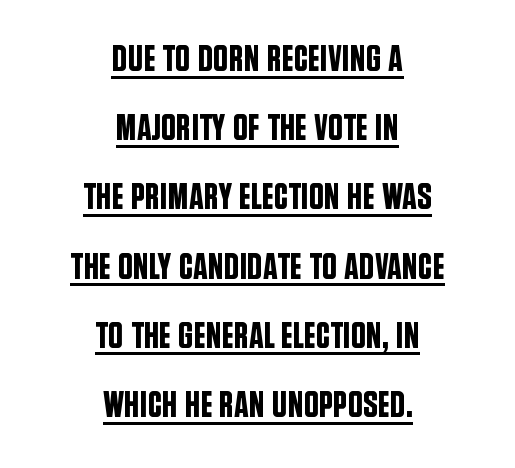
{"serif": "no", "italic": "no", "width": "condensed", "stroke_contrast": "low", "x_height": "large", "monospaced": "no", "underline": "yes", "align": "center", "line_spacing_ratio": 1.87, "letter_spacing": "normal", "letter_spacing_em": 0.0, "glyph_px": 37}
